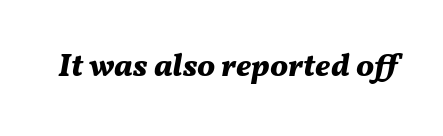
{"italic": "yes", "lean": "right", "slant_degrees": 11, "bold": "yes", "weight": "bold", "width": "normal", "stroke_contrast": "medium", "x_height": "medium", "monospaced": "no", "underline": "no", "letter_spacing": "normal", "letter_spacing_em": 0.0, "glyph_px": 32}
